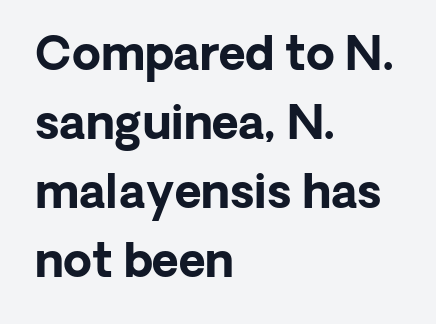
The image shows 46 px bold sans-serif type, upright; set left-aligned, normal line spacing (1.5x), normal letter spacing, not underlined; low stroke contrast and a medium x-height.
